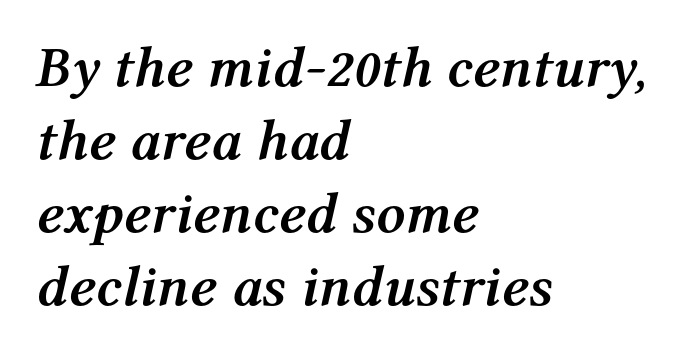
Q: Is the text bold? A: Yes.
Q: Is the text italic (slanted)? A: Yes, it leans right by about 12 degrees.
Q: Is the text underlined? A: No.
Q: How is the paragraph aligned? A: Left-aligned.
Q: Is the spacing between letters normal or unusually wide? A: Normal.
Q: Is the spacing between lines tight, normal or loose? A: Normal.
Q: Width (condensed, normal, or wide)? A: Normal.
Q: Stroke contrast? A: Medium.
Q: x-height? A: Medium.
Q: Monospaced? A: No.
